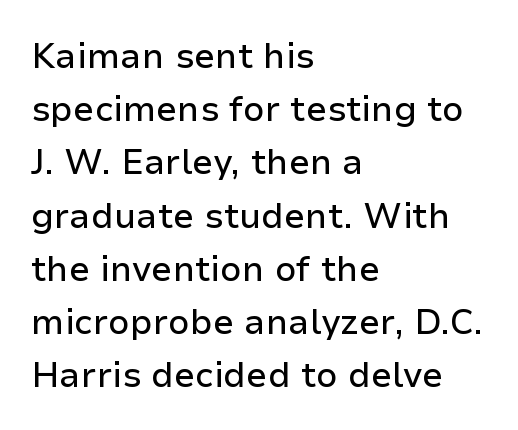
{"serif": "no", "italic": "no", "width": "normal", "stroke_contrast": "low", "x_height": "medium", "monospaced": "no", "underline": "no", "align": "left", "line_spacing": "normal", "line_spacing_ratio": 1.52, "letter_spacing": "normal", "letter_spacing_em": 0.0, "glyph_px": 35}
